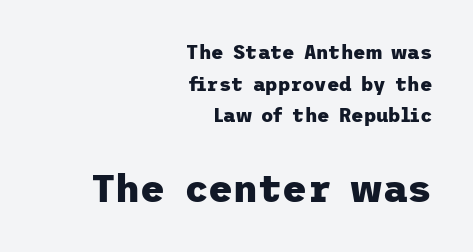
The rendering uses a moderate line-height, typical for paragraphs. Look at the glyph heights: the lower group is clearly the bigger setting. The horizontal fit of the characters is conventional and even. The font's upright variant was chosen for this text.
